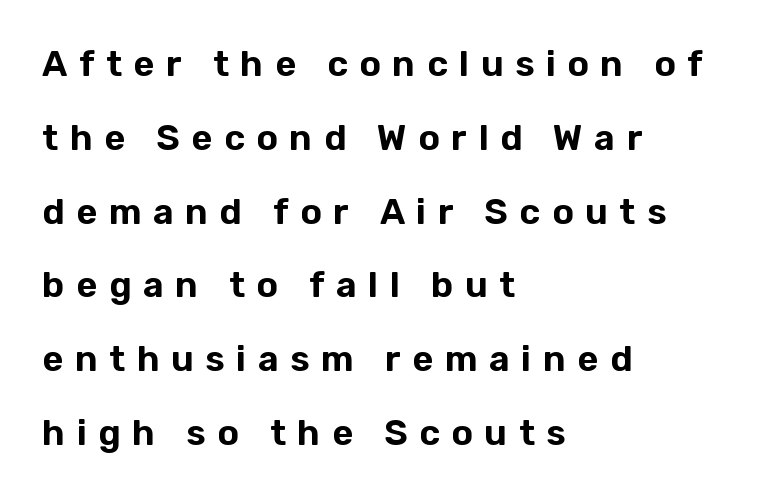
{"serif": "no", "italic": "no", "width": "normal", "stroke_contrast": "low", "x_height": "medium", "monospaced": "no", "underline": "no", "align": "left", "line_spacing": "loose", "line_spacing_ratio": 2.05, "letter_spacing": "wide", "letter_spacing_em": 0.32, "glyph_px": 36}
